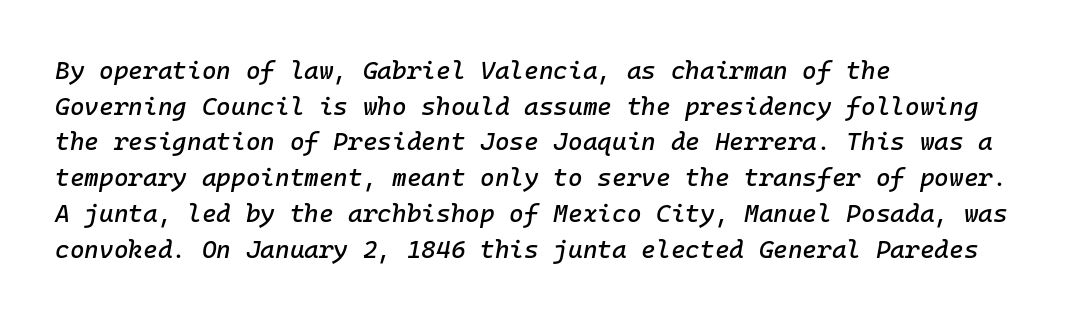
{"italic": "yes", "lean": "right", "slant_degrees": 10, "underline": "no", "align": "left", "line_spacing": "normal", "line_spacing_ratio": 1.43, "letter_spacing": "normal", "letter_spacing_em": 0.0, "glyph_px": 25}
